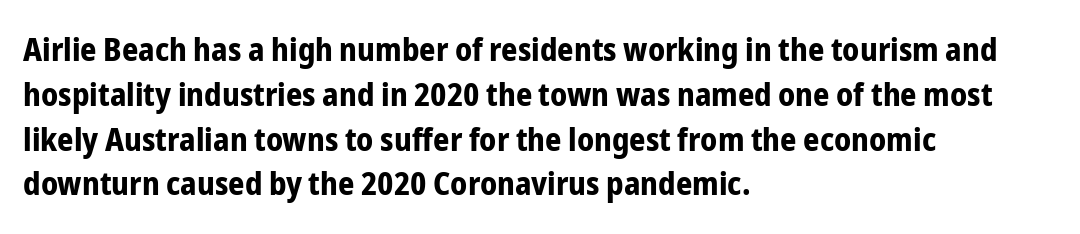
{"serif": "no", "italic": "no", "bold": "yes", "weight": "bold", "width": "condensed", "stroke_contrast": "low", "x_height": "medium", "monospaced": "no", "underline": "no", "align": "left", "line_spacing": "normal", "line_spacing_ratio": 1.4, "letter_spacing": "normal", "letter_spacing_em": 0.0, "glyph_px": 32}
